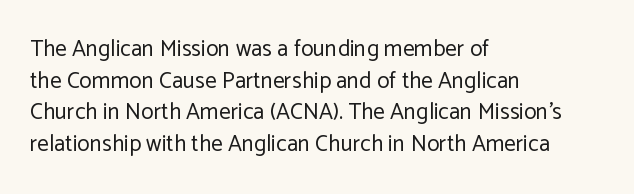
The image shows 23 px text type, upright; set left-aligned, normal line spacing (1.37x), normal letter spacing, not underlined.
